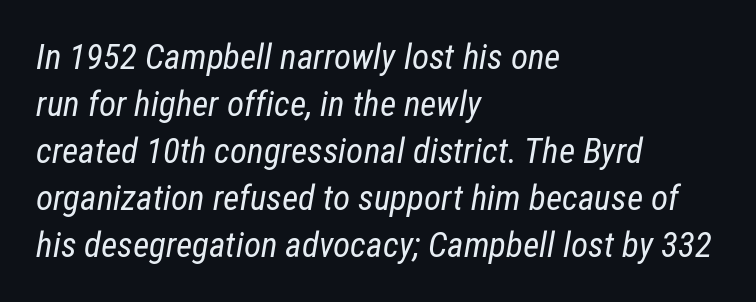
The image shows 35 px regular-weight, condensed type, italic (leaning right); set left-aligned, normal line spacing (1.34x), normal letter spacing, not underlined; low stroke contrast and a medium x-height.
